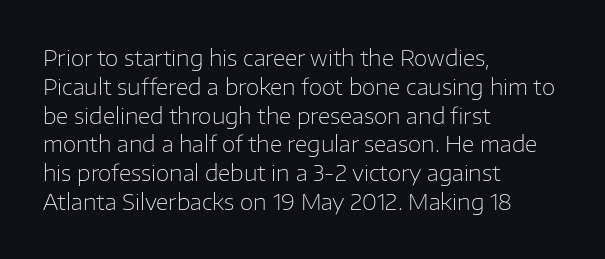
The image shows 22 px text type, upright; set left-aligned, normal line spacing (1.31x), normal letter spacing, not underlined.
